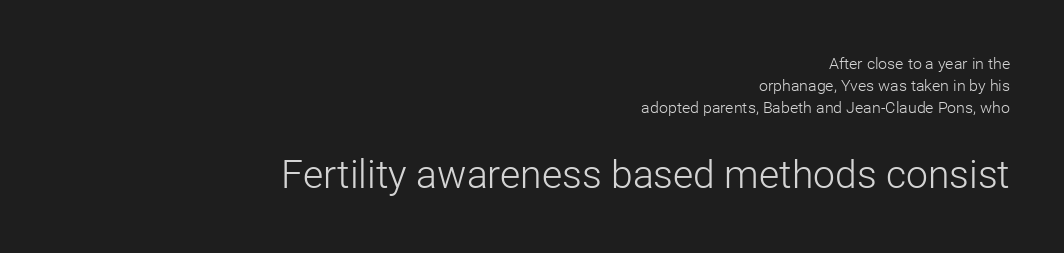
Q: Is the text bold? A: No.
Q: Is the text italic (slanted)? A: No, it is upright.
Q: Is the typeface a serif or a sans-serif typeface? A: Sans-serif.
Q: Is the text underlined? A: No.
Q: How is the paragraph aligned? A: Right-aligned.
Q: Is the spacing between letters normal or unusually wide? A: Normal.
Q: Is the spacing between lines tight, normal or loose? A: Normal.
Q: Which block of text is set in a larger size, the first (top) or the second (bottom)? A: The second (bottom) one.
Q: Width (condensed, normal, or wide)? A: Normal.
Q: Stroke contrast? A: Low.
Q: x-height? A: Medium.
Q: Monospaced? A: No.
